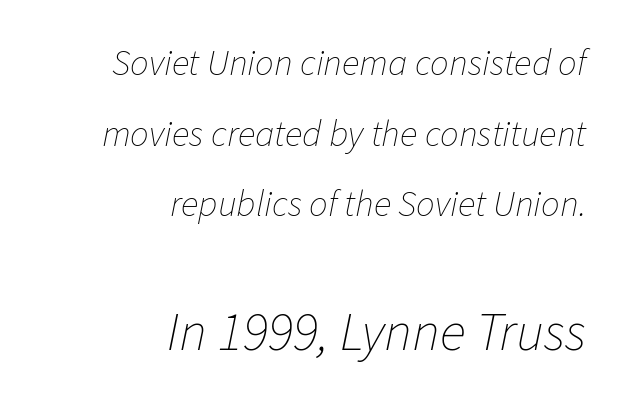
Character size in the trailing block exceeds that of the leading block. Spacing verdict: proportional, widths tailored to each character. Widely set lines give the paragraph a tall, airy silhouette. Compared with typical body copy, the letter spacing here is the same. Weight: regular or lighter.
